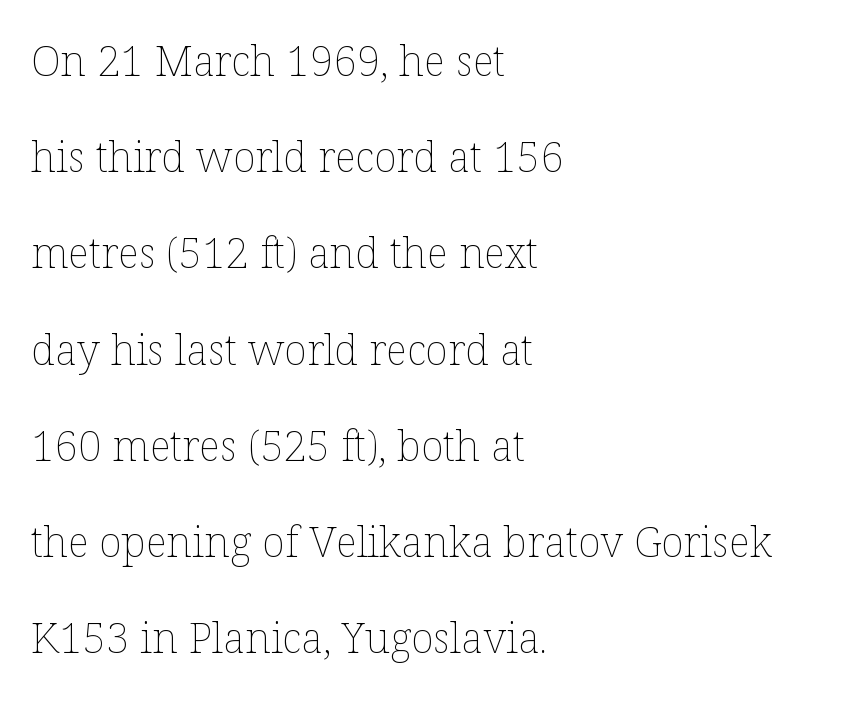
Plain, unruled lines of type. Teacher's note: observe the even left margin — that is flush-left alignment. Stroke mass is kept to a normal reading level or below. The letters sit at their default tracking, neither squeezed nor spread. Is this a fixed-width face? No — the glyphs have proportional, varying widths.
